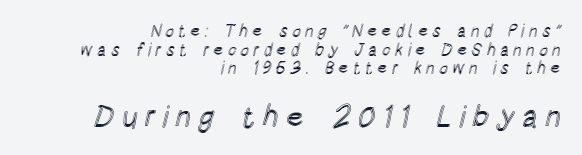
Proportional: the letters do not fall into vertical columns. Of the two passages, the one underneath uses the larger point size. Tracking here is generous; glyphs stand well apart from one another. Regarding leading, the lines here are crowded together. Any mark beneath the type? The region is blank.
